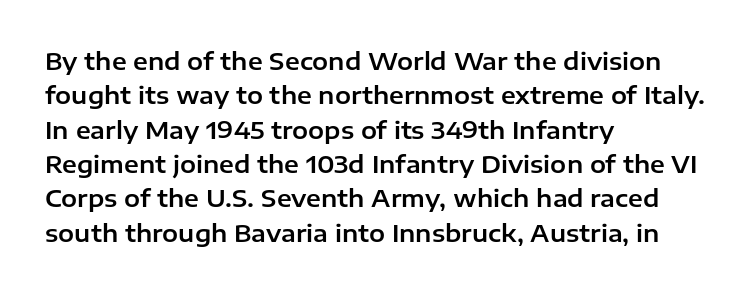
The rows are spaced the way most documents space them. Italic: no, the glyphs are upright roman. Reading down the block, your eye returns to a fixed left position each line. The words here are not underlined. Nothing unusual about the tracking: characters are spaced as the font intends.
